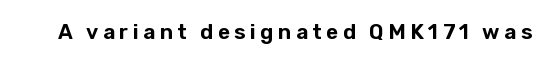
The image shows 21 px text type, upright; set unusually wide letter spacing (+0.21 em), not underlined.
